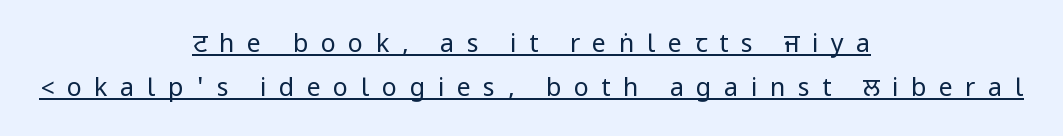
Q: Is the text bold? A: No.
Q: Is the text italic (slanted)? A: No, it is upright.
Q: Is the text underlined? A: Yes.
Q: How is the paragraph aligned? A: Centered.
Q: Is the spacing between letters normal or unusually wide? A: Unusually wide.
